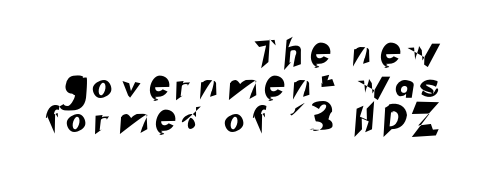
Q: Is the text underlined? A: No.
Q: How is the paragraph aligned? A: Right-aligned.
Q: Is the spacing between letters normal or unusually wide? A: Unusually wide.
Q: Is the spacing between lines tight, normal or loose? A: Normal.
